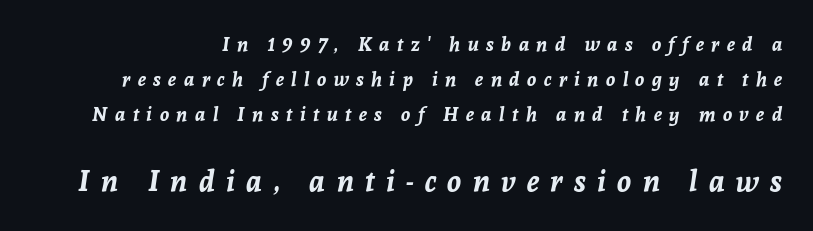
The image shows 29 px bold type, italic (leaning right); set line spacing 1.85x, unusually wide letter spacing (+0.39 em), not underlined; the second (bottom) block is 1.53x larger; low stroke contrast and a medium x-height.
